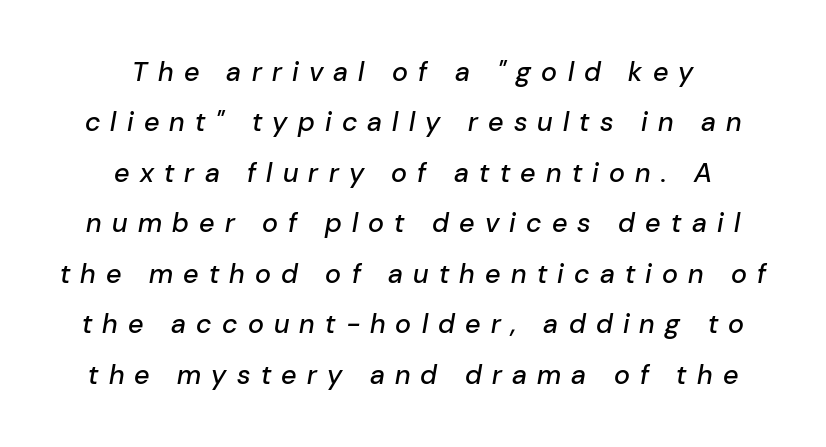
Short note: letters widely spaced. The glyphs are unaccompanied by any horizontal stroke below them. Neither beginnings nor endings align; midpoints do. This sample uses an oblique cut, with every glyph tilted off the vertical.
